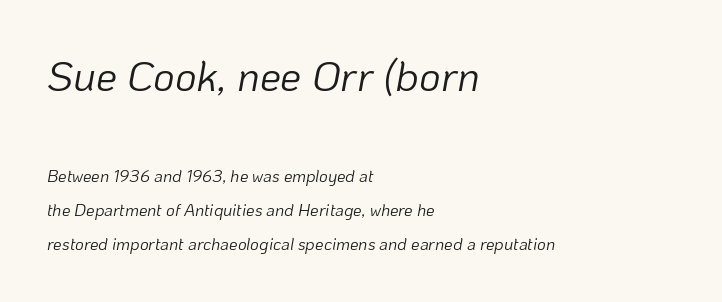
{"italic": "yes", "lean": "right", "slant_degrees": 10, "bold": "no", "weight": "light", "width": "normal", "stroke_contrast": "low", "x_height": "medium", "monospaced": "no", "underline": "no", "align": "left", "line_spacing": "loose", "line_spacing_ratio": 1.99, "letter_spacing": "normal", "letter_spacing_em": 0.0, "larger_block": "first", "size_ratio": 2.47, "glyph_px": 42}
